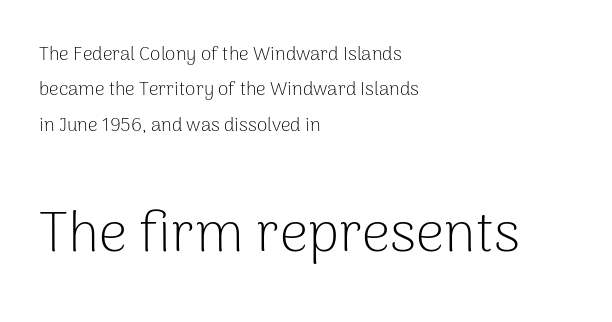
{"serif": "no", "italic": "no", "bold": "no", "weight": "light", "width": "normal", "stroke_contrast": "low", "x_height": "medium", "monospaced": "no", "underline": "no", "align": "left", "line_spacing_ratio": 1.86, "letter_spacing": "normal", "letter_spacing_em": 0.0, "larger_block": "second", "size_ratio": 2.95, "glyph_px": 56}
